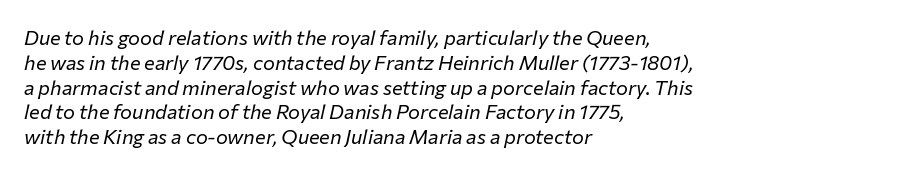
Q: Is the text bold? A: No.
Q: Is the text italic (slanted)? A: Yes, it leans right by about 12 degrees.
Q: Is the text underlined? A: No.
Q: How is the paragraph aligned? A: Left-aligned.
Q: Is the spacing between letters normal or unusually wide? A: Normal.
